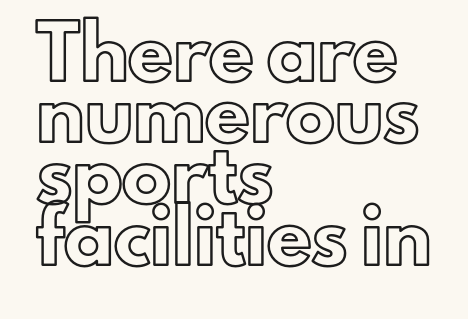
The image shows 49 px text type, upright; set left-aligned, normal line spacing (1.25x), normal letter spacing, not underlined; a small x-height.
